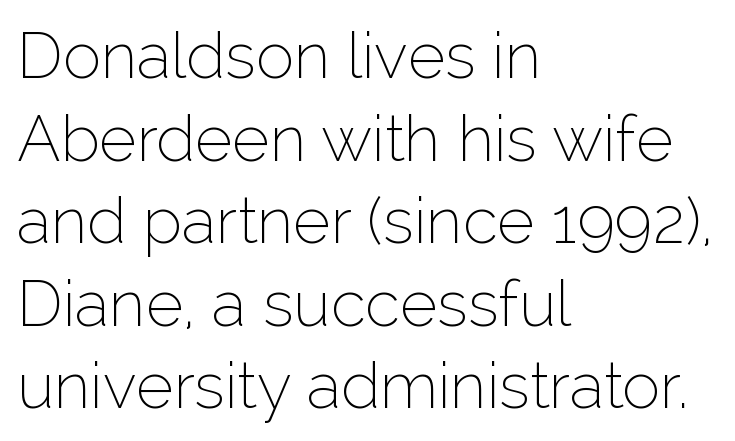
{"serif": "no", "italic": "no", "bold": "no", "weight": "thin", "width": "normal", "stroke_contrast": "low", "x_height": "medium", "monospaced": "no", "underline": "no", "align": "left", "line_spacing": "normal", "line_spacing_ratio": 1.29, "letter_spacing": "normal", "letter_spacing_em": 0.0, "glyph_px": 64}
